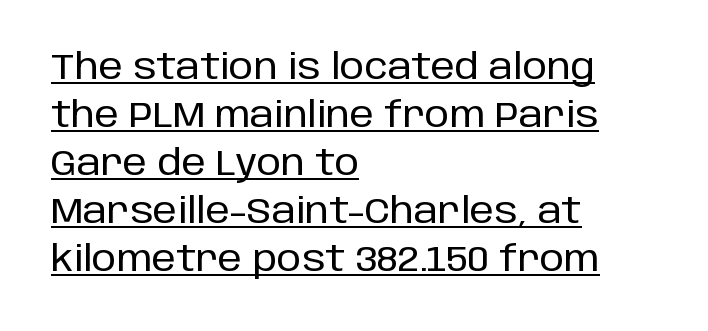
The letters advance in unequal steps, a hallmark of proportional type. Default kerning and tracking; the words read as compact shapes. The sample's only ornament is a line tracing under the words. Ordinary non-slanted type is in use.
